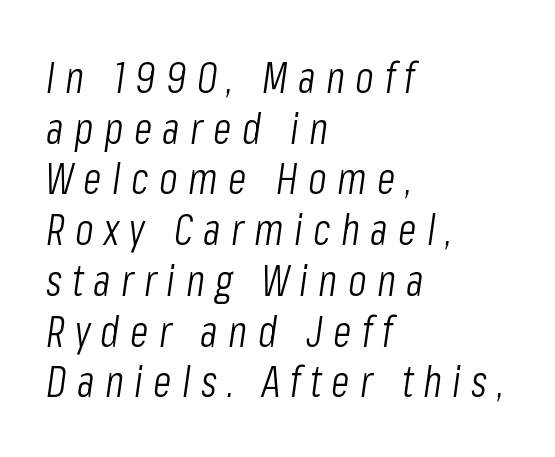
The image shows 43 px light, condensed type, italic (leaning right); set left-aligned, line spacing 1.18x, unusually wide letter spacing (+0.24 em), not underlined; low stroke contrast and a medium x-height.
